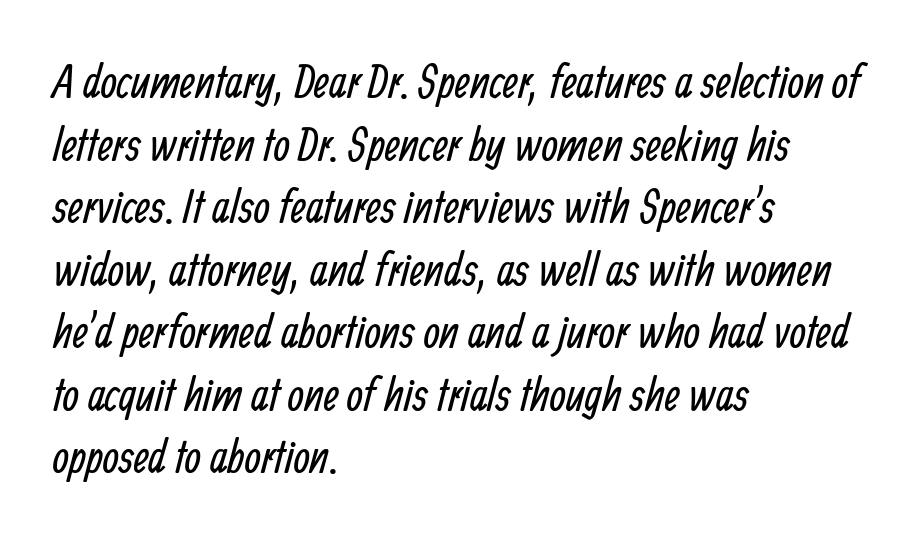
{"serif": "no", "bold": "no", "weight": "regular", "width": "condensed", "stroke_contrast": "low", "x_height": "medium", "monospaced": "no", "underline": "no", "align": "left", "line_spacing": "normal", "line_spacing_ratio": 1.33, "letter_spacing": "normal", "letter_spacing_em": 0.0, "glyph_px": 47}
